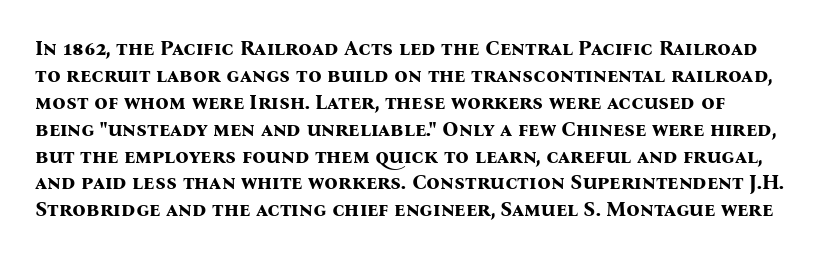
Q: Is the text bold? A: Yes.
Q: Is the text italic (slanted)? A: No, it is upright.
Q: Is the text underlined? A: No.
Q: How is the paragraph aligned? A: Left-aligned.
Q: Is the spacing between letters normal or unusually wide? A: Normal.
Q: Is the spacing between lines tight, normal or loose? A: Normal.
